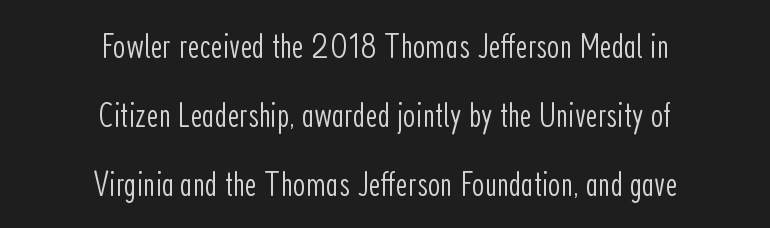
{"serif": "no", "italic": "no", "bold": "no", "weight": "light", "width": "condensed", "stroke_contrast": "low", "x_height": "medium", "monospaced": "no", "underline": "no", "align": "center", "line_spacing": "loose", "line_spacing_ratio": 1.92, "letter_spacing": "normal", "letter_spacing_em": 0.0, "glyph_px": 36}
